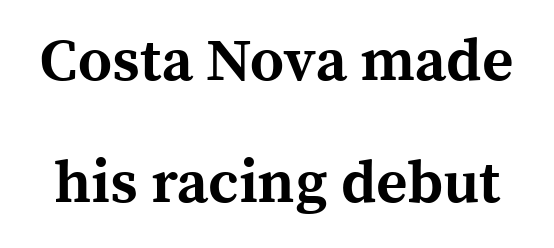
{"serif": "yes", "italic": "no", "bold": "yes", "weight": "bold", "width": "normal", "x_height": "medium", "monospaced": "no", "underline": "no", "line_spacing": "loose", "line_spacing_ratio": 2.04, "letter_spacing": "normal", "letter_spacing_em": 0.0, "glyph_px": 60}
